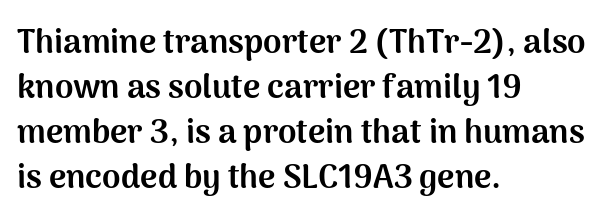
{"serif": "no", "italic": "no", "bold": "yes", "weight": "bold", "width": "normal", "stroke_contrast": "medium", "x_height": "medium", "monospaced": "no", "underline": "no", "align": "left", "line_spacing": "normal", "line_spacing_ratio": 1.36, "letter_spacing": "normal", "letter_spacing_em": 0.0, "glyph_px": 33}
